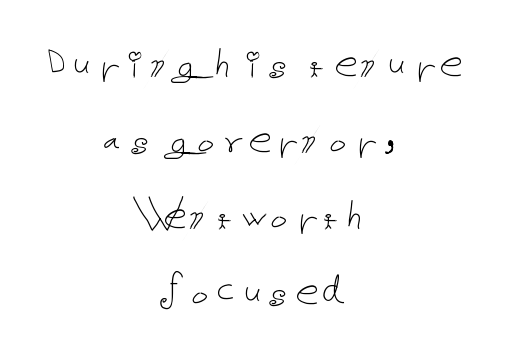
Q: Is the text bold? A: No.
Q: Is the text italic (slanted)? A: No, it is upright.
Q: Is the text underlined? A: No.
Q: How is the paragraph aligned? A: Centered.
Q: Is the spacing between letters normal or unusually wide? A: Normal.
Q: Is the spacing between lines tight, normal or loose? A: Normal.
Q: Width (condensed, normal, or wide)? A: Normal.
Q: Stroke contrast? A: Low.
Q: x-height? A: Medium.
